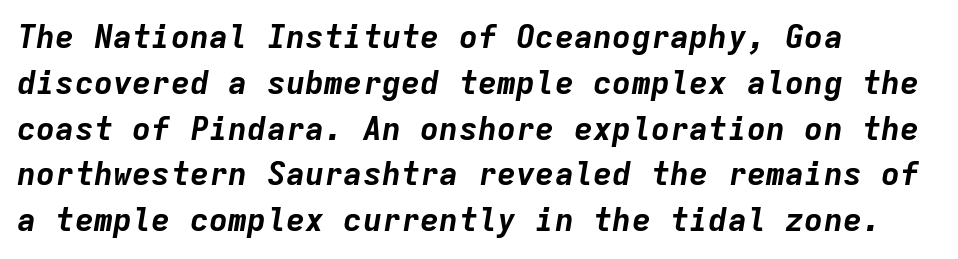
Standard letterfit; no display-style spreading of the glyphs. Compared with typical paragraphs, the rows here are spaced about the same. Unmarked baselines from the first word to the last. Its strokes are broad and dark, the hallmark of bold type. Every character here occupies the same horizontal width, giving the sample a typewriter-like rhythm.
